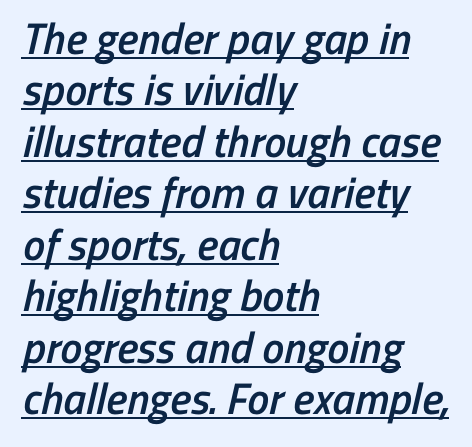
Nope, no serifs anywhere on these letters. Is this a fixed-width face? No — the glyphs have proportional, varying widths. Each word holds together tightly as a unit, with standard inter-letter gaps. Horizontally, the lines are justified to the leading edge only. Honestly, the underline is the first thing you notice here.
